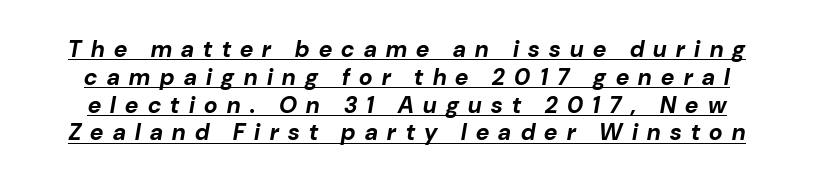
Q: Is the text bold? A: Yes.
Q: Is the text italic (slanted)? A: Yes, it leans right by about 10 degrees.
Q: Is the text underlined? A: Yes.
Q: Is the spacing between letters normal or unusually wide? A: Unusually wide.
